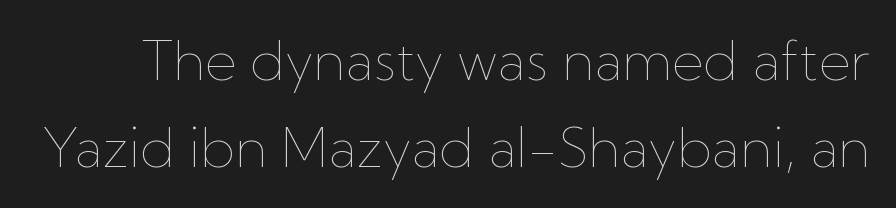
Line spacing here is normal. Unlike italic type, these characters show no tilt at all. Is the stroke heavy? The answer is a plain regular-or-lighter. These lines keep a tight, regular rhythm from letter to letter. Check under the words: just untouched page.
